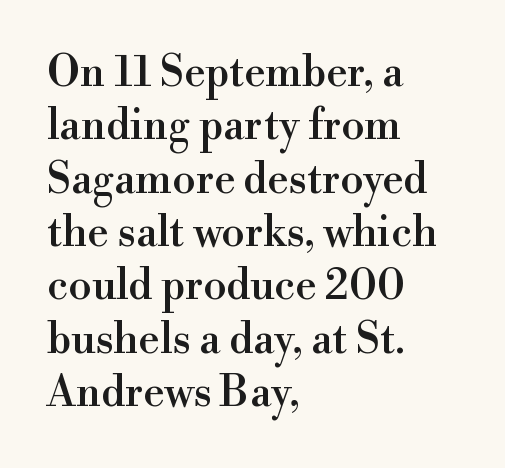
{"serif": "yes", "italic": "no", "width": "normal", "x_height": "small", "monospaced": "no", "underline": "no", "align": "left", "line_spacing": "normal", "line_spacing_ratio": 1.27, "letter_spacing": "normal", "letter_spacing_em": 0.0, "glyph_px": 42}
